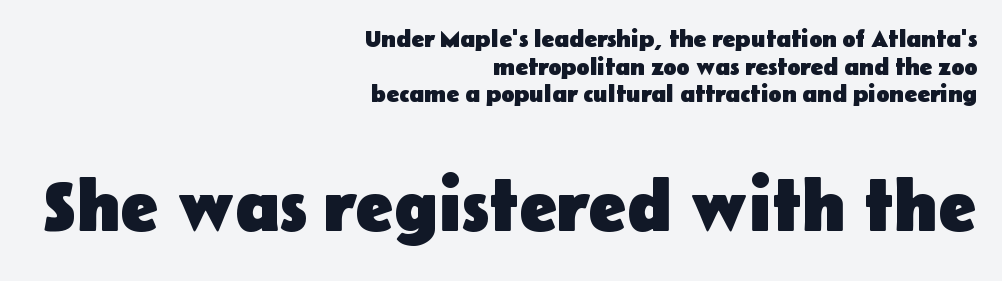
{"serif": "no", "italic": "no", "bold": "yes", "weight": "heavy", "width": "normal", "stroke_contrast": "low", "x_height": "medium", "monospaced": "no", "underline": "no", "align": "right", "line_spacing": "tight", "line_spacing_ratio": 1.15, "letter_spacing": "normal", "letter_spacing_em": 0.0, "larger_block": "second", "size_ratio": 3.0, "glyph_px": 72}
